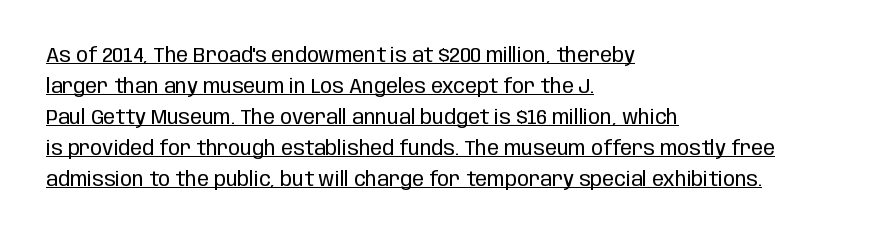
{"italic": "no", "bold": "no", "underline": "yes", "align": "left", "line_spacing": "normal", "line_spacing_ratio": 1.55, "letter_spacing": "normal", "letter_spacing_em": 0.0, "glyph_px": 20}
